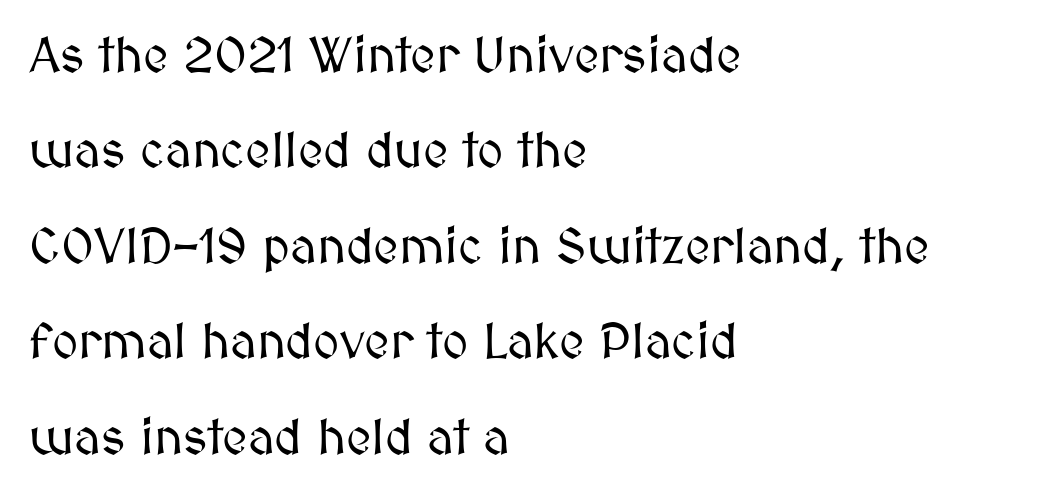
Q: Is the text italic (slanted)? A: No, it is upright.
Q: Is the text underlined? A: No.
Q: How is the paragraph aligned? A: Left-aligned.
Q: Is the spacing between letters normal or unusually wide? A: Normal.
Q: Is the spacing between lines tight, normal or loose? A: Loose.
Q: Width (condensed, normal, or wide)? A: Normal.
Q: Stroke contrast? A: Medium.
Q: x-height? A: Medium.
Q: Monospaced? A: No.
